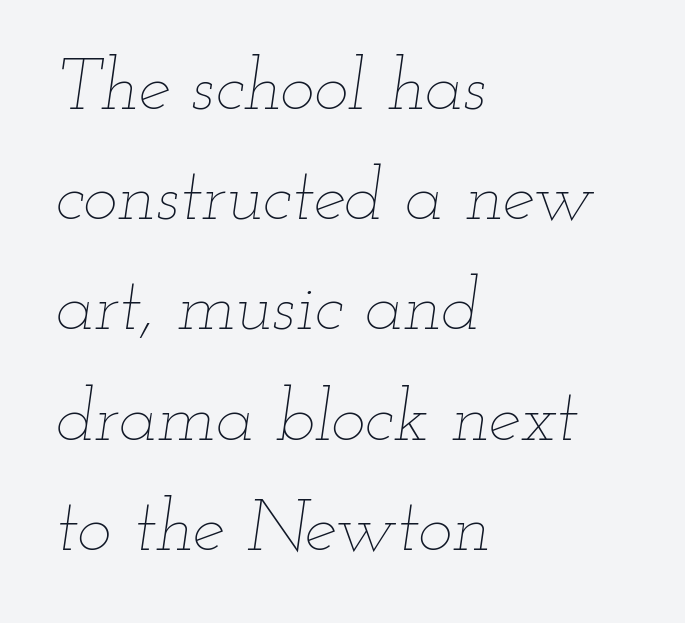
{"italic": "yes", "lean": "right", "slant_degrees": 12, "bold": "no", "weight": "thin", "width": "wide", "stroke_contrast": "low", "x_height": "small", "monospaced": "no", "underline": "no", "align": "left", "line_spacing": "normal", "line_spacing_ratio": 1.51, "letter_spacing": "normal", "letter_spacing_em": 0.0, "glyph_px": 73}
